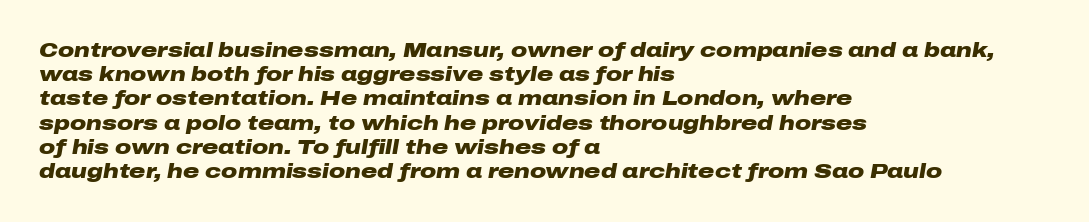
The image shows 20 px bold type, italic (leaning right); set left-aligned, line spacing 1.21x, normal letter spacing, not underlined.
